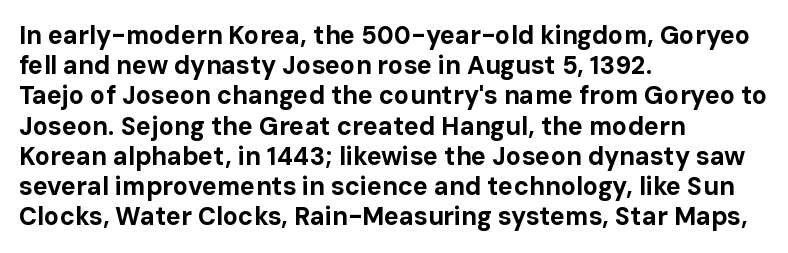
Q: Is the text bold? A: Yes.
Q: Is the text italic (slanted)? A: No, it is upright.
Q: Is the text underlined? A: No.
Q: How is the paragraph aligned? A: Left-aligned.
Q: Is the spacing between letters normal or unusually wide? A: Normal.
